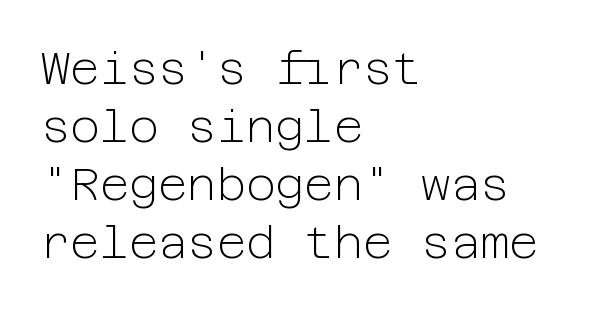
{"serif": "no", "italic": "no", "bold": "no", "weight": "light", "width": "normal", "stroke_contrast": "low", "x_height": "medium", "underline": "no", "align": "left", "line_spacing": "normal", "line_spacing_ratio": 1.29, "letter_spacing": "normal", "letter_spacing_em": 0.0, "glyph_px": 45}
